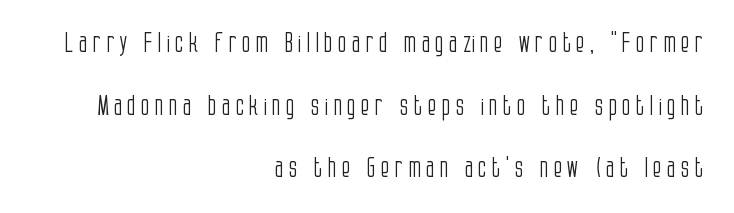
The letters stand straight up with perfectly vertical stems. The lines are quadded right. Rule under the text: the space is simply empty. The passage shown is not bold in any degree.
